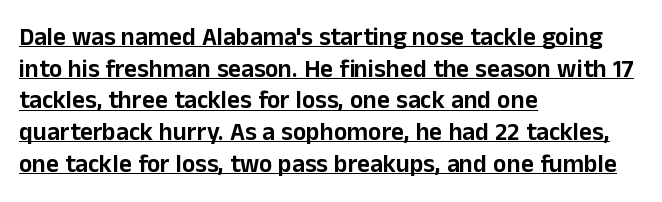
Q: Is the text italic (slanted)? A: No, it is upright.
Q: Is the text underlined? A: Yes.
Q: How is the paragraph aligned? A: Left-aligned.
Q: Is the spacing between letters normal or unusually wide? A: Normal.
Q: Is the spacing between lines tight, normal or loose? A: Normal.
